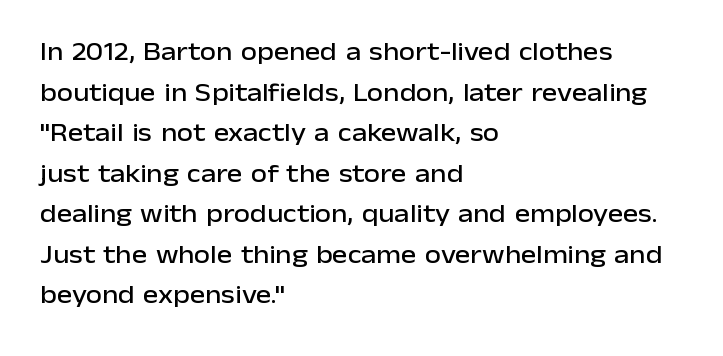
The image shows 26 px text type, upright; set left-aligned, normal line spacing (1.56x), normal letter spacing, not underlined.
